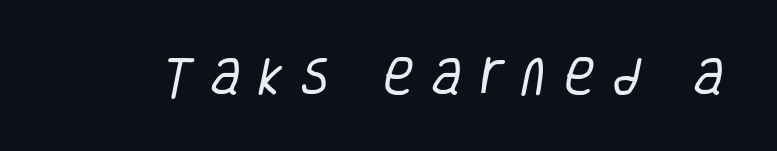
Q: Is the text bold? A: No.
Q: Is the typeface a serif or a sans-serif typeface? A: Sans-serif.
Q: Is the text underlined? A: No.
Q: Is the spacing between letters normal or unusually wide? A: Unusually wide.
Q: Width (condensed, normal, or wide)? A: Condensed.
Q: Stroke contrast? A: Low.
Q: x-height? A: Large.
Q: Monospaced? A: No.
